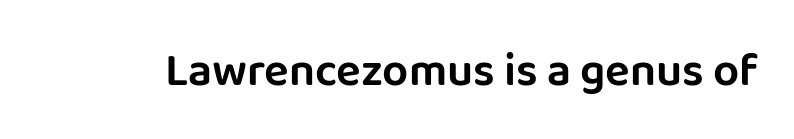
The image shows 46 px sans-serif type, upright; set normal letter spacing, not underlined; low stroke contrast and a large x-height.
